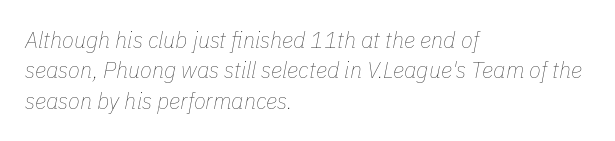
The image shows 22 px text type, italic (leaning right); set left-aligned, normal line spacing (1.38x), normal letter spacing, not underlined.
